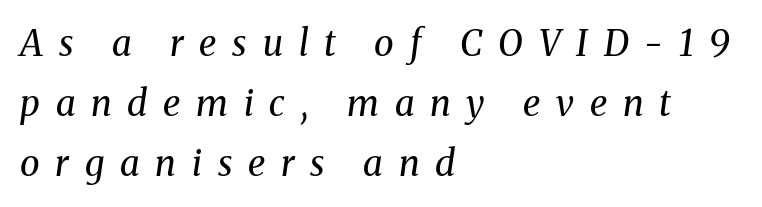
The image shows 36 px regular-weight serif type, italic (leaning right); set left-aligned, normal line spacing (1.67x), unusually wide letter spacing (+0.44 em), not underlined; medium stroke contrast and a medium x-height.
